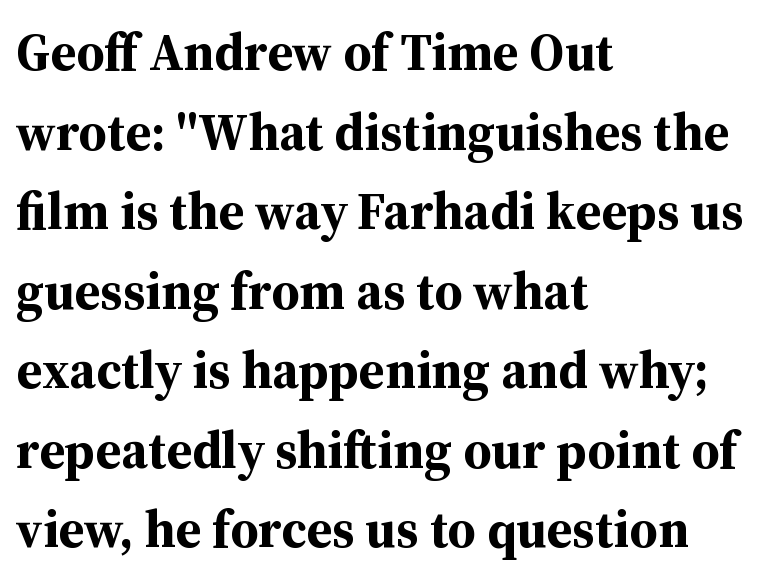
Q: Is the text bold? A: Yes.
Q: Is the text italic (slanted)? A: No, it is upright.
Q: Is the typeface a serif or a sans-serif typeface? A: Serif.
Q: Is the text underlined? A: No.
Q: How is the paragraph aligned? A: Left-aligned.
Q: Is the spacing between letters normal or unusually wide? A: Normal.
Q: Is the spacing between lines tight, normal or loose? A: Normal.
Q: Width (condensed, normal, or wide)? A: Normal.
Q: Stroke contrast? A: Medium.
Q: x-height? A: Medium.
Q: Monospaced? A: No.
